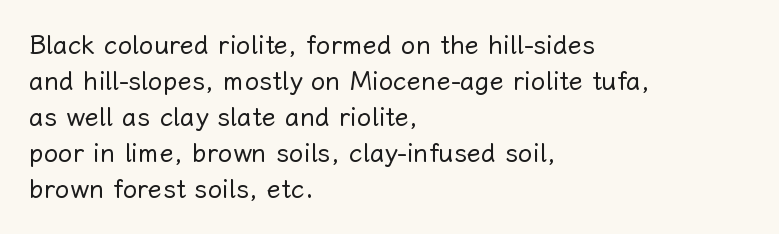
The characters are drawn with everyday or finer stroke widths. Line beginnings align vertically; line endings do not. Rule under the text: the space is simply empty. Words appear dense and cohesive because spacing is normal. Whoever set this chose a conventional vertical rhythm. Rendered with straight, roman letterforms.
